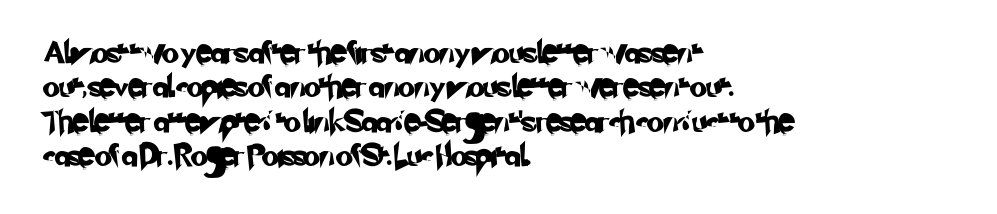
Every row of glyphs begins at an identical x-position on the left. Spacing between characters is what you'd get straight out of the box. Honestly, there is no underline to notice here at all. Regular leading.
